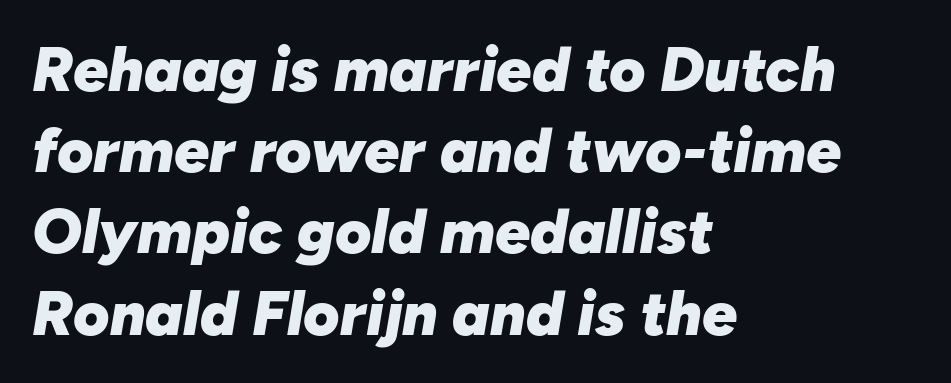
Pretty heavy lettering here — definitely bold. Short and long lines alike share a common starting point at left. This block has exactly the height ordinary leading produces. The strip under each line holds only bare page. The glyphs look as if they've been sheared to an angle. Tracking here is standard; glyphs follow each other at the usual distance.
